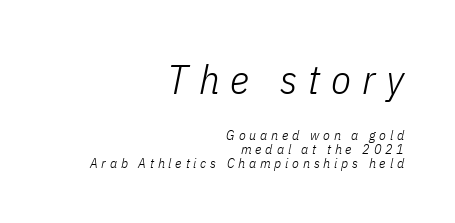
Q: Is the text bold? A: No.
Q: Is the text italic (slanted)? A: Yes, it leans right by about 11 degrees.
Q: Is the text underlined? A: No.
Q: How is the paragraph aligned? A: Right-aligned.
Q: Is the spacing between letters normal or unusually wide? A: Unusually wide.
Q: Is the spacing between lines tight, normal or loose? A: Tight.
Q: Which block of text is set in a larger size, the first (top) or the second (bottom)? A: The first (top) one.
Q: Width (condensed, normal, or wide)? A: Condensed.
Q: Stroke contrast? A: Low.
Q: x-height? A: Medium.
Q: Monospaced? A: No.
